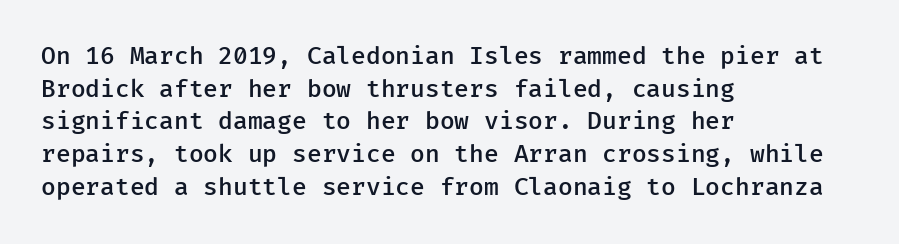
{"italic": "no", "bold": "semi", "underline": "no", "align": "left", "line_spacing": "normal", "line_spacing_ratio": 1.36, "letter_spacing": "normal", "letter_spacing_em": 0.0, "glyph_px": 24}
